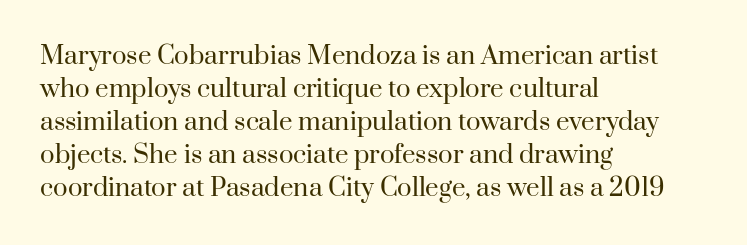
{"italic": "no", "bold": "no", "underline": "no", "align": "left", "line_spacing": "normal", "line_spacing_ratio": 1.37, "letter_spacing": "normal", "letter_spacing_em": 0.0, "glyph_px": 24}
